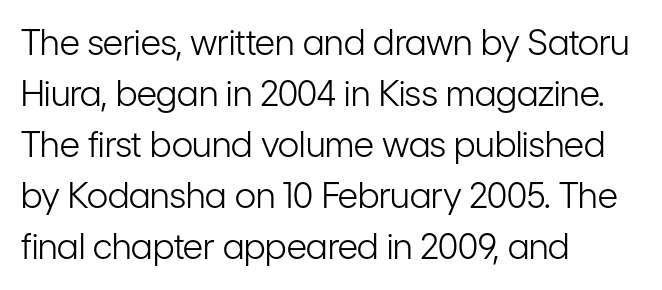
This is the regular roman posture of the typeface. Reading down the block, your eye returns to a fixed left position each line. Each letter keeps its own natural width here, so spacing adapts to shape. These lines are composed in type without serifs. The passage shown is not underscored anywhere.
